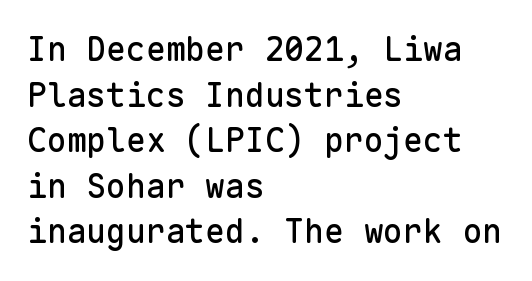
Q: Is the text italic (slanted)? A: No, it is upright.
Q: Is the typeface a serif or a sans-serif typeface? A: Sans-serif.
Q: Is the text underlined? A: No.
Q: How is the paragraph aligned? A: Left-aligned.
Q: Is the spacing between letters normal or unusually wide? A: Normal.
Q: Is the spacing between lines tight, normal or loose? A: Normal.
Q: Width (condensed, normal, or wide)? A: Normal.
Q: Stroke contrast? A: Low.
Q: x-height? A: Medium.
Q: Monospaced? A: Yes.
